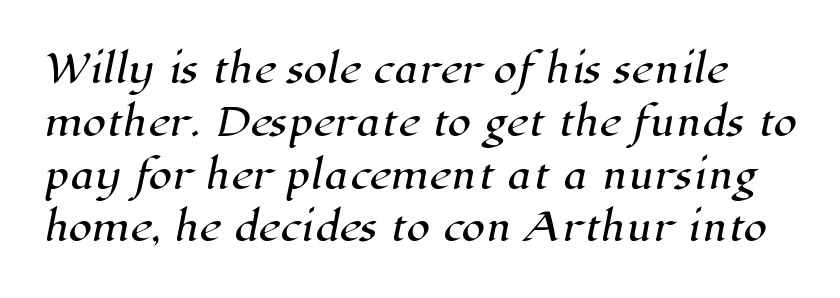
The image shows 38 px serif type; set normal line spacing (1.39x), normal letter spacing, not underlined; high stroke contrast and a medium x-height.
